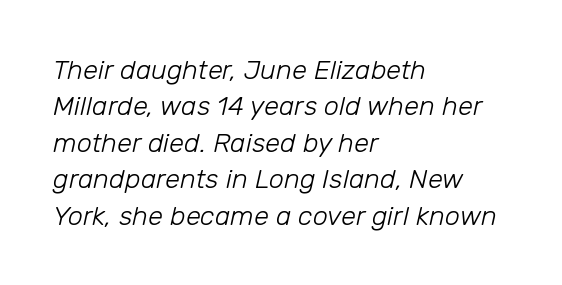
The image shows 27 px text type, italic (leaning right); set left-aligned, normal line spacing (1.35x), normal letter spacing, not underlined.
